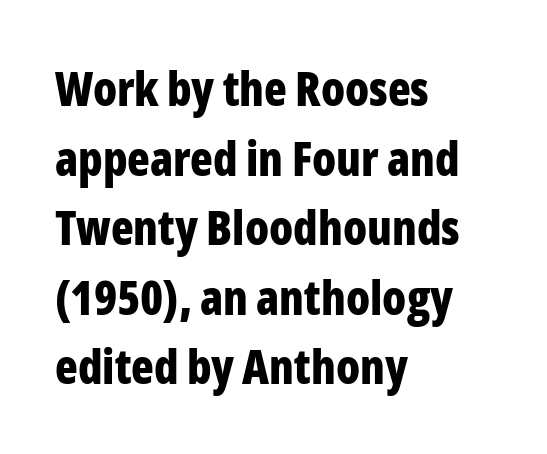
Q: Is the text bold? A: Yes.
Q: Is the text italic (slanted)? A: No, it is upright.
Q: Is the typeface a serif or a sans-serif typeface? A: Sans-serif.
Q: Is the text underlined? A: No.
Q: How is the paragraph aligned? A: Left-aligned.
Q: Is the spacing between letters normal or unusually wide? A: Normal.
Q: Is the spacing between lines tight, normal or loose? A: Normal.
Q: Width (condensed, normal, or wide)? A: Condensed.
Q: Stroke contrast? A: Low.
Q: x-height? A: Medium.
Q: Monospaced? A: No.
